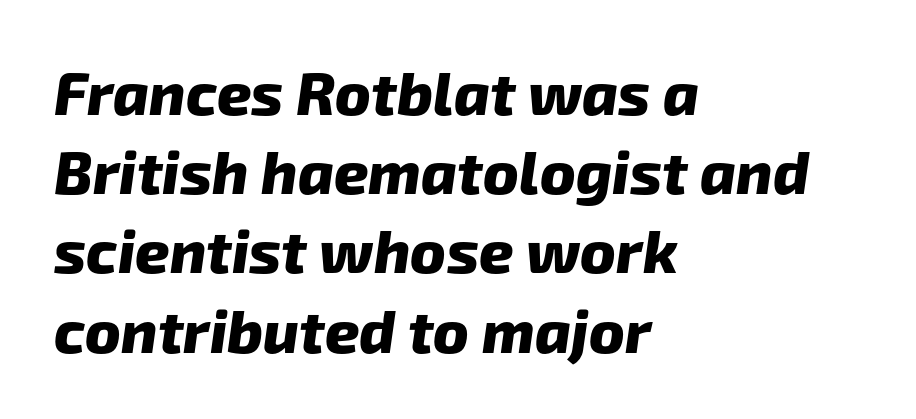
The setting favours the left margin, as ordinary paragraphs usually do. Students, note that the glyphs here touch the page at normal intervals. On the weight axis this lands at bold, roughly 700. This block has exactly the height ordinary leading produces.
